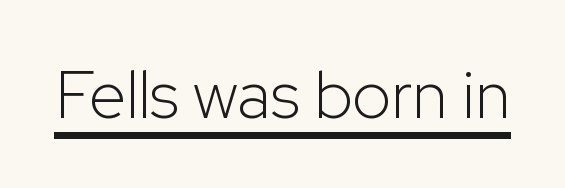
The image shows 67 px light sans-serif type, upright; set normal letter spacing, underlined; low stroke contrast and a medium x-height.
